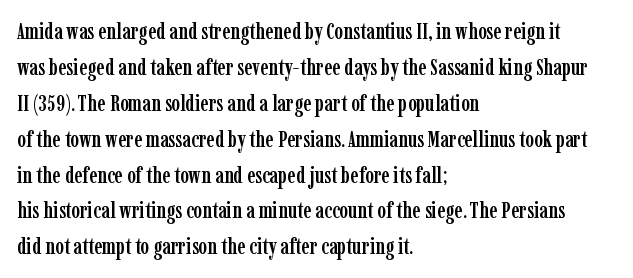
{"italic": "no", "underline": "no", "align": "left", "line_spacing": "normal", "line_spacing_ratio": 1.56, "letter_spacing": "normal", "letter_spacing_em": 0.0, "glyph_px": 23}
